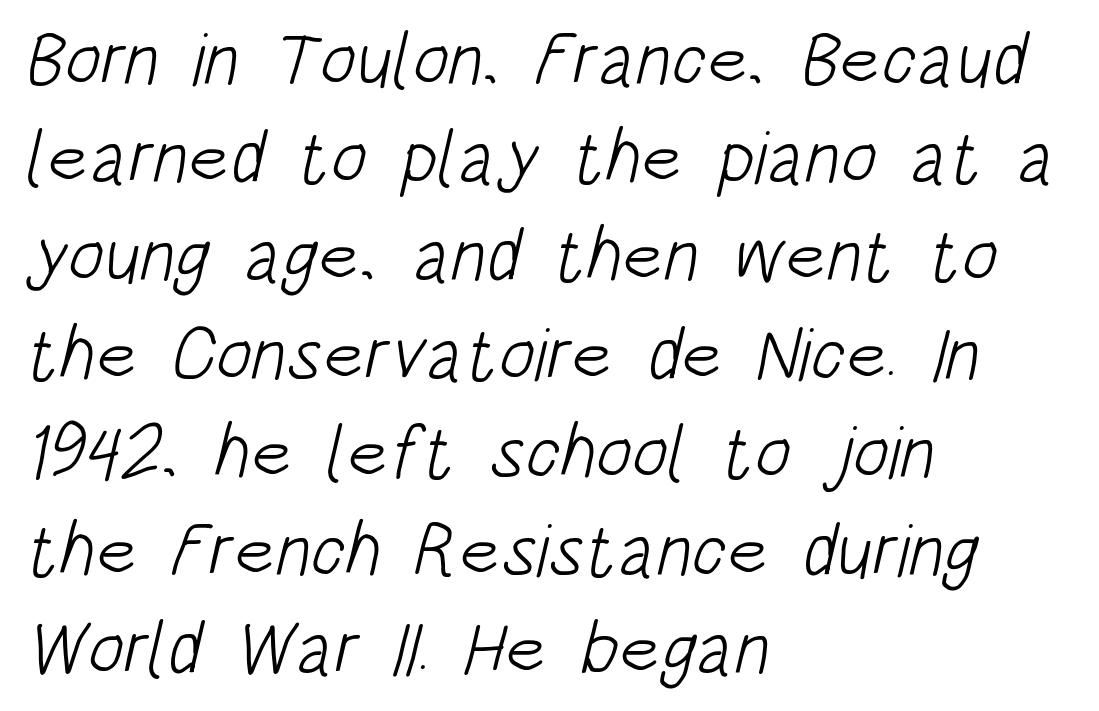
The image shows 75 px light, condensed sans-serif type; set left-aligned, normal line spacing (1.31x), normal letter spacing, not underlined; low stroke contrast and a large x-height.
